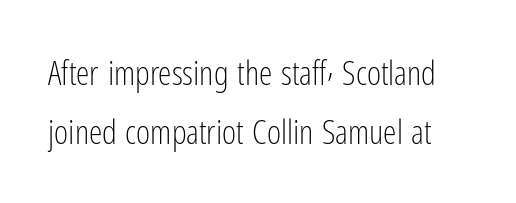
{"serif": "no", "italic": "no", "bold": "no", "weight": "light", "width": "condensed", "stroke_contrast": "low", "x_height": "medium", "monospaced": "no", "underline": "no", "line_spacing_ratio": 1.74, "letter_spacing": "normal", "letter_spacing_em": 0.0, "glyph_px": 34}
